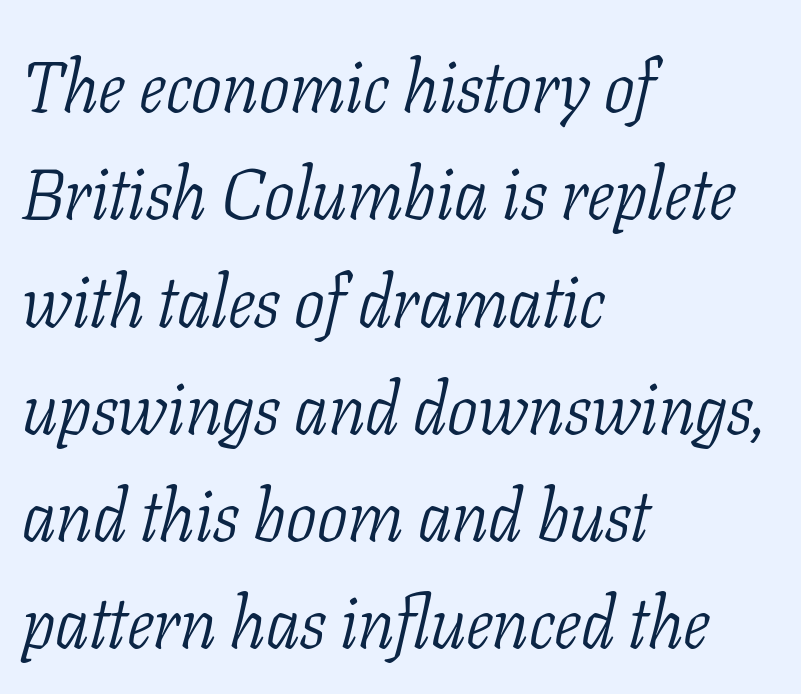
The image shows 72 px light, condensed serif type, italic (leaning right); set left-aligned, normal line spacing (1.49x), normal letter spacing, not underlined; low stroke contrast and a medium x-height.
